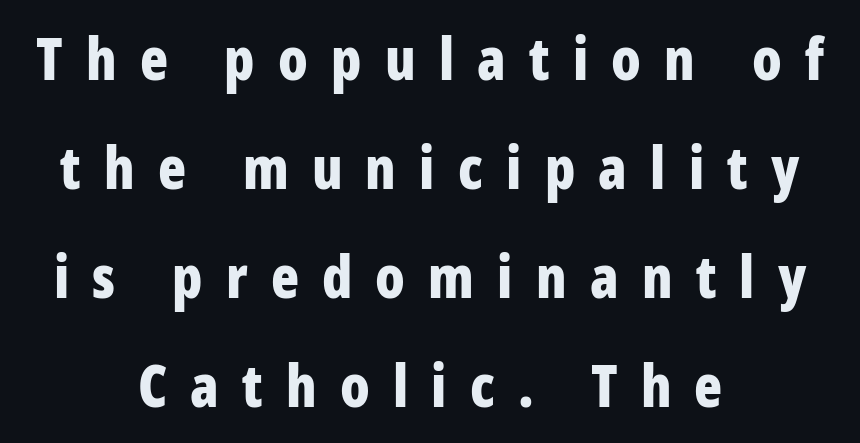
{"serif": "no", "italic": "no", "bold": "yes", "weight": "bold", "width": "condensed", "stroke_contrast": "low", "x_height": "medium", "monospaced": "no", "underline": "no", "align": "center", "line_spacing_ratio": 1.88, "letter_spacing": "wide", "letter_spacing_em": 0.4, "glyph_px": 58}
